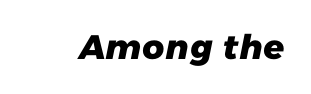
Q: Is the text bold? A: Yes.
Q: Is the typeface a serif or a sans-serif typeface? A: Sans-serif.
Q: Is the text underlined? A: No.
Q: Is the spacing between letters normal or unusually wide? A: Normal.
Q: Width (condensed, normal, or wide)? A: Normal.
Q: Stroke contrast? A: Low.
Q: x-height? A: Medium.
Q: Monospaced? A: No.
